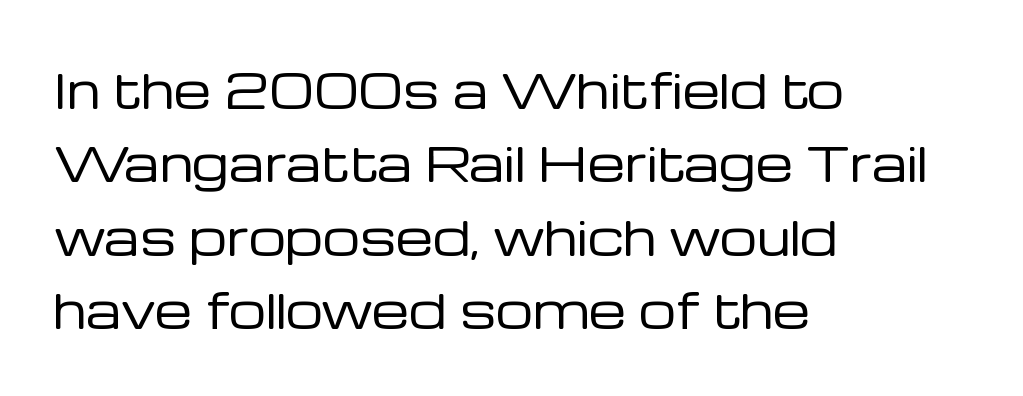
The foot of each line stays bare and open. The passage shown stacks its lines at a standard gap. The typography opts for an upright posture over an oblique one. To sum up the face: it is a sans, with no serifs. Looks like regular typesetting: each glyph gets only the width it needs.
